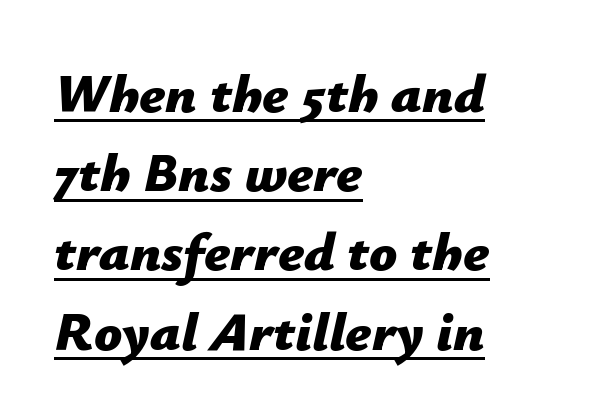
Rows of type keep a routine distance in the vertical direction. The paragraph shown leans on its left margin. Would a proofreader flag this as italicized? Yes. Underline: present.
